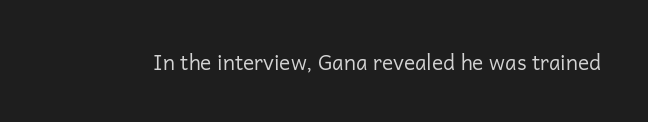
Q: Is the text bold? A: No.
Q: Is the text italic (slanted)? A: No, it is upright.
Q: Is the text underlined? A: No.
Q: Is the spacing between letters normal or unusually wide? A: Normal.
